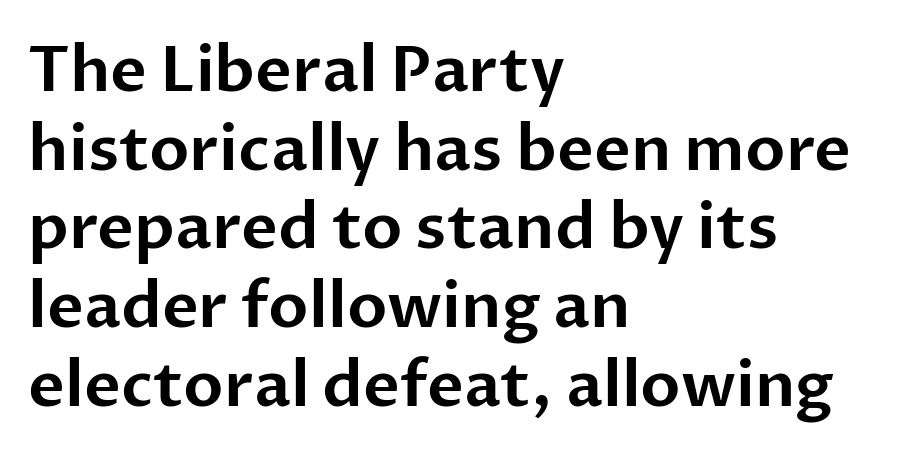
The image shows 63 px sans-serif type, upright; set left-aligned, normal line spacing (1.25x), normal letter spacing, not underlined; low stroke contrast and a medium x-height.
